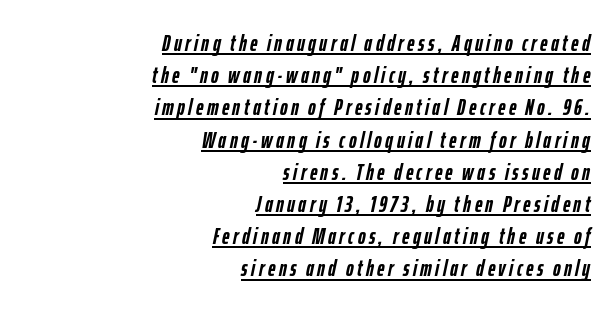
{"italic": "yes", "lean": "right", "slant_degrees": 12, "bold": "yes", "underline": "yes", "align": "right", "line_spacing": "normal", "line_spacing_ratio": 1.4, "glyph_px": 23}
